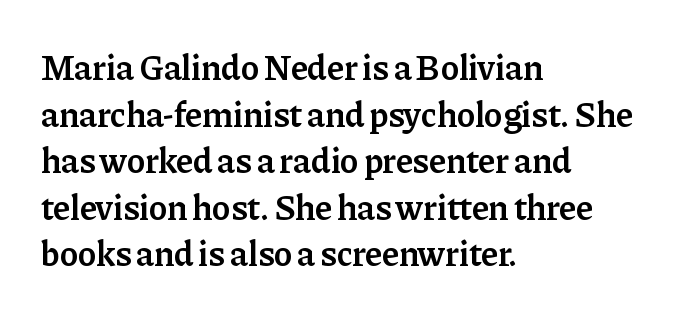
The image shows 35 px semibold serif type, upright; set left-aligned, normal line spacing (1.33x), normal letter spacing, not underlined; low stroke contrast and a medium x-height.
